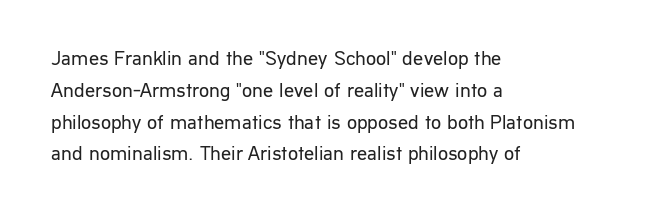
{"italic": "no", "bold": "no", "underline": "no", "align": "left", "line_spacing": "normal", "line_spacing_ratio": 1.59, "letter_spacing": "normal", "letter_spacing_em": 0.0, "glyph_px": 20}
